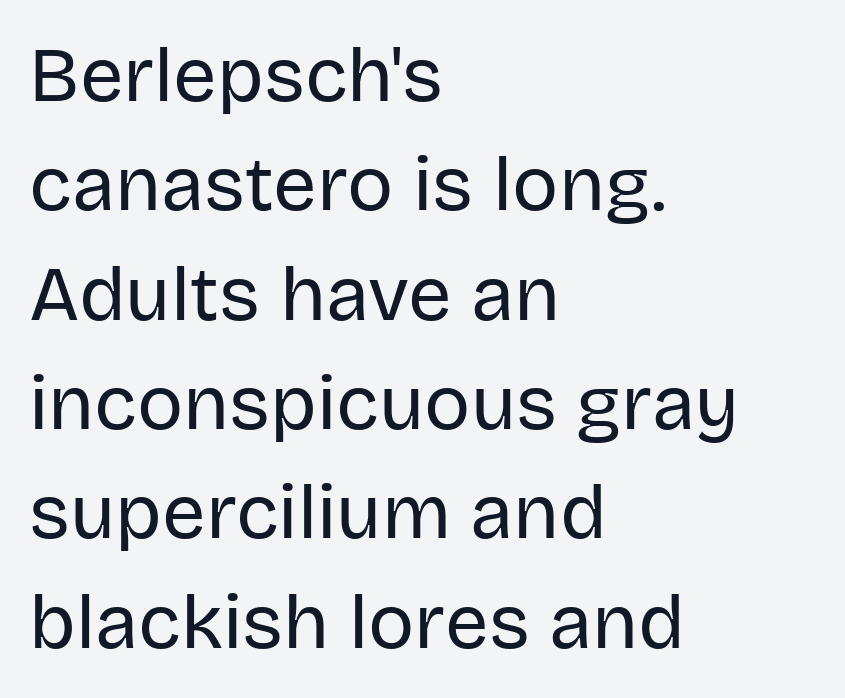
{"serif": "no", "italic": "no", "bold": "no", "weight": "regular", "width": "normal", "stroke_contrast": "low", "x_height": "large", "monospaced": "no", "underline": "no", "align": "left", "line_spacing": "normal", "line_spacing_ratio": 1.42, "letter_spacing": "normal", "letter_spacing_em": 0.0, "glyph_px": 77}
